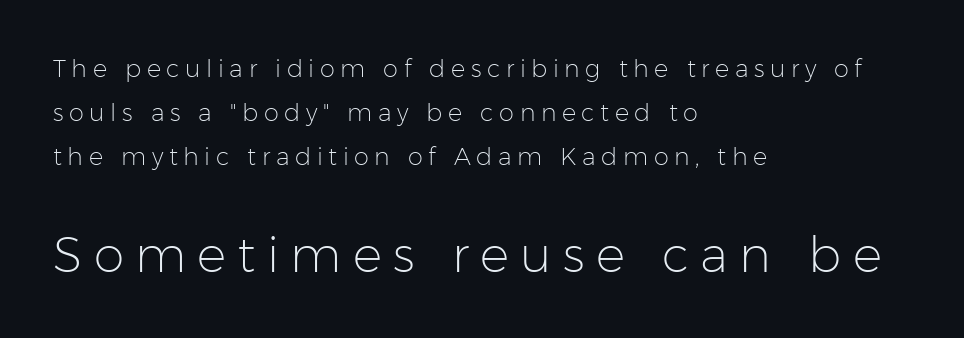
{"serif": "no", "italic": "no", "bold": "no", "weight": "light", "width": "normal", "stroke_contrast": "low", "x_height": "medium", "monospaced": "no", "underline": "no", "align": "left", "line_spacing_ratio": 1.83, "letter_spacing": "wide", "letter_spacing_em": 0.23, "larger_block": "second", "size_ratio": 2.04, "glyph_px": 49}
